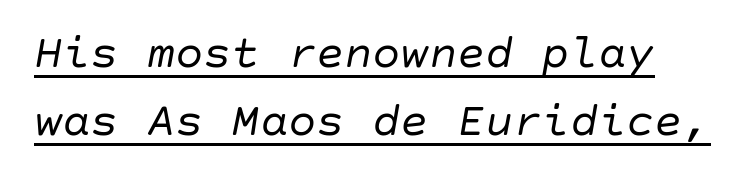
Tracking value appears to be zero — textbook default spacing. The lettering is marked with a stroke running underneath it. Summary of vertical rhythm: regular, with standard interline spacing. This is not heavy type; no bold has been used.
